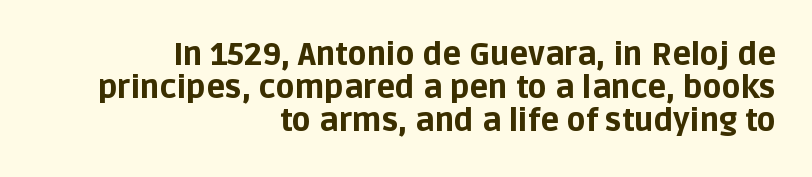
The rendering uses natural spacing where letterforms have individual widths. A typesetter would mark this as roman, not italic. The sample has been set heavy, in full bold. Standard letterfit; no display-style spreading of the glyphs.
